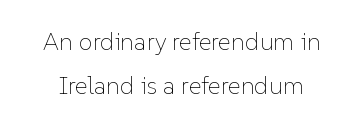
{"italic": "no", "bold": "no", "underline": "no", "line_spacing_ratio": 1.76, "letter_spacing": "normal", "letter_spacing_em": 0.0, "glyph_px": 25}
